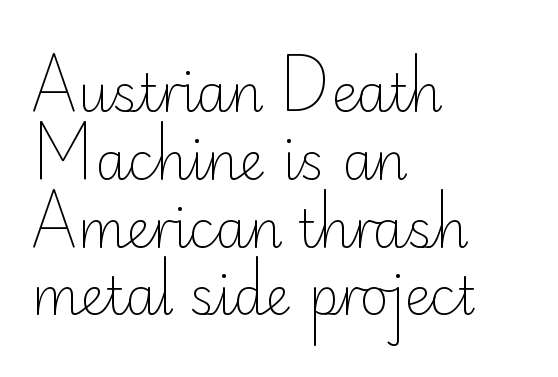
Anything drawn beneath the words? Only blank space. Every stem runs plumb, perpendicular to the baseline. Letter spacing: default. The typesetting does not lean heavy: it is not bold. To sum up the face: it is a sans, with no serifs. This sample has the flowing, uneven cadence of proportional lettering.
